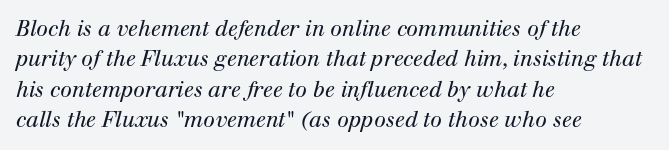
A typesetter would call this zero additional tracking. The gap between lines stays unmarked. The weight tops out at a normal text grade. The block of text has a typical density, with ordinary space between rows. Yep, that's italic — everything's leaning. Visually the block forms a straight wall on the left and a jagged coastline on the right.
